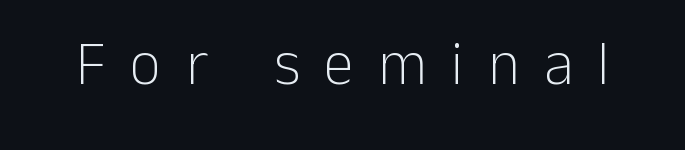
Q: Is the text bold? A: No.
Q: Is the text italic (slanted)? A: No, it is upright.
Q: Is the typeface a serif or a sans-serif typeface? A: Sans-serif.
Q: Is the text underlined? A: No.
Q: Is the spacing between letters normal or unusually wide? A: Unusually wide.
Q: Width (condensed, normal, or wide)? A: Normal.
Q: Stroke contrast? A: Low.
Q: x-height? A: Medium.
Q: Monospaced? A: No.
